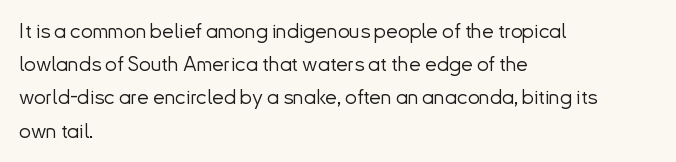
The image shows 21 px text type, upright; set left-aligned, normal line spacing (1.58x), normal letter spacing, not underlined.
